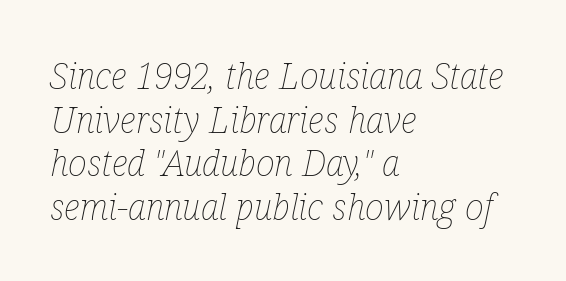
The image shows 36 px thin, condensed type, italic (leaning right); set left-aligned, line spacing 1.21x, normal letter spacing, not underlined; low stroke contrast and a medium x-height.
